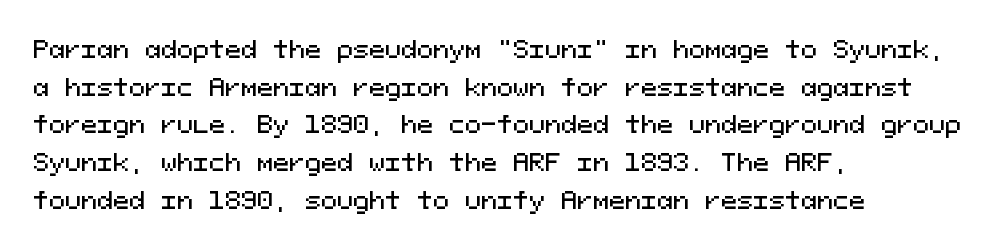
The image shows 24 px text type, upright; set left-aligned, normal line spacing (1.57x), normal letter spacing, not underlined.
